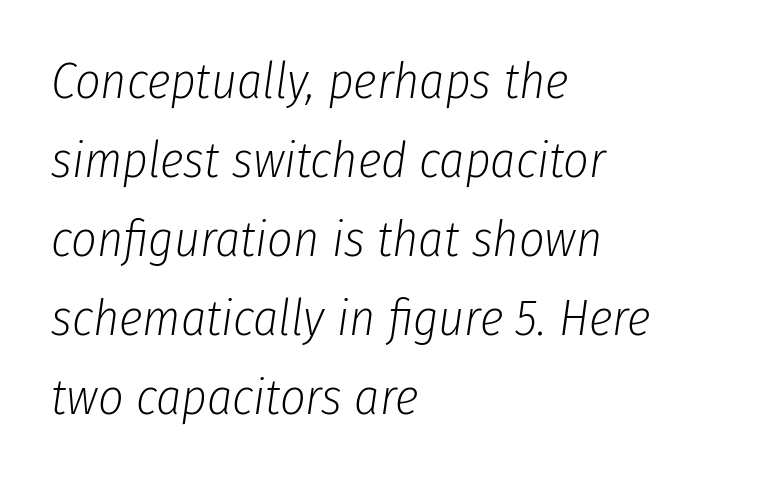
The image shows 50 px light, condensed type, italic (leaning right); set left-aligned, normal line spacing (1.58x), normal letter spacing, not underlined; low stroke contrast and a medium x-height.
